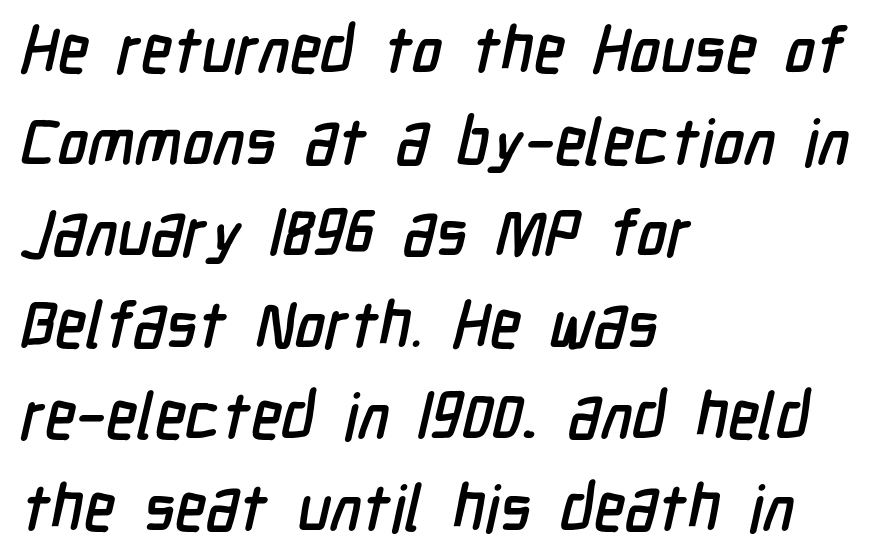
No feet cap the strokes, marking this as sans-serif type. Proportional: the letters do not fall into vertical columns. Quick note: underline off. Words appear dense and cohesive because spacing is normal. A student would call this left alignment; a typographer would say flush left, rag right.
